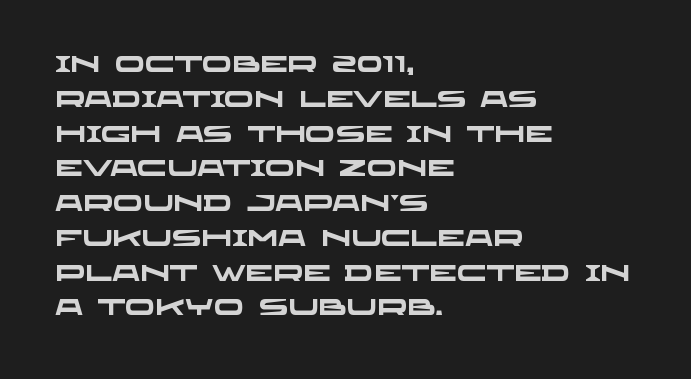
{"bold": "yes", "underline": "no", "align": "left", "line_spacing": "normal", "line_spacing_ratio": 1.58, "letter_spacing": "normal", "letter_spacing_em": 0.0, "glyph_px": 22}
